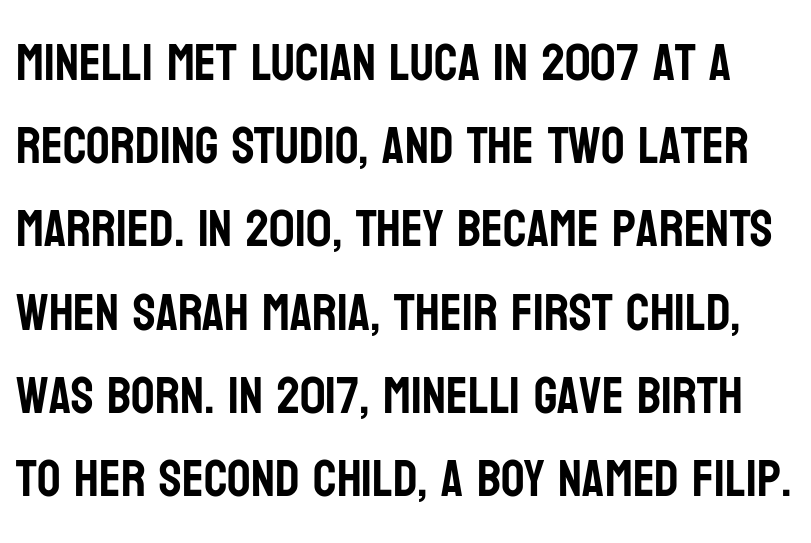
The image shows 52 px condensed sans-serif type, upright; set normal line spacing (1.6x), normal letter spacing, not underlined; low stroke contrast and a large x-height.
